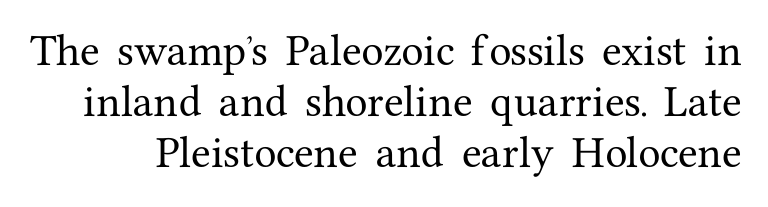
One glance says typical: line gaps are just what's usual. Serifs: yes, visible at the terminals of the letterforms. Here the designer chose a conventional face with non-uniform glyph widths. There is no visible air inserted between adjacent glyphs. Does the lettering tilt? It doesn't — this is upright. Underlining? Definitely not there.
